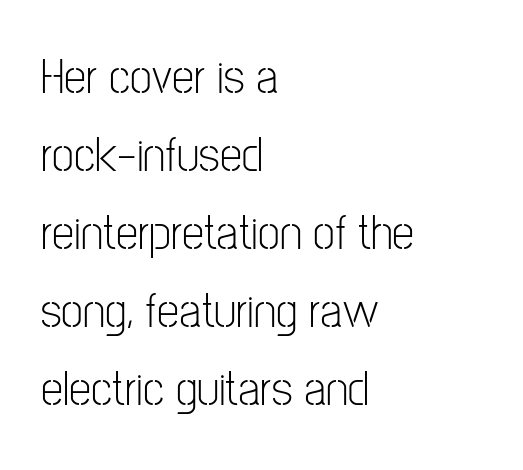
Successive baselines arrive at the customary interval. This sample uses plain, unmodified letter spacing. Classification — sans serif. Style check: upright. Ink coverage per letter is moderate at most.
